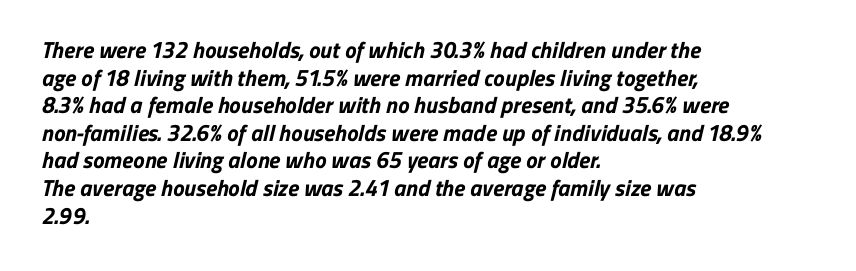
The image shows 23 px bold type; set left-aligned, line spacing 1.2x, normal letter spacing, not underlined.
